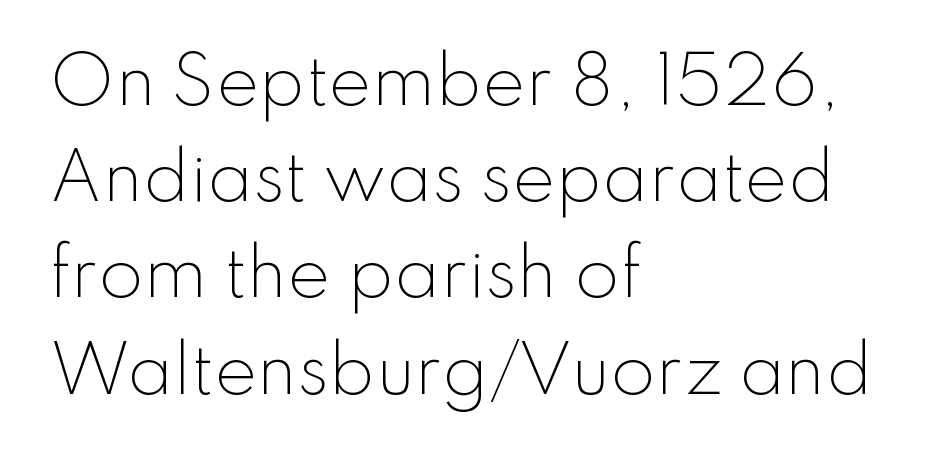
{"serif": "no", "italic": "no", "bold": "no", "weight": "light", "width": "normal", "stroke_contrast": "low", "x_height": "small", "monospaced": "no", "underline": "no", "align": "left", "line_spacing": "normal", "line_spacing_ratio": 1.48, "letter_spacing": "normal", "letter_spacing_em": 0.0, "glyph_px": 65}
